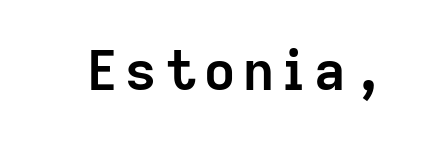
Q: Is the text bold? A: Yes.
Q: Is the text italic (slanted)? A: No, it is upright.
Q: Is the typeface a serif or a sans-serif typeface? A: Sans-serif.
Q: Is the text underlined? A: No.
Q: Width (condensed, normal, or wide)? A: Normal.
Q: Stroke contrast? A: Low.
Q: x-height? A: Medium.
Q: Monospaced? A: No.
